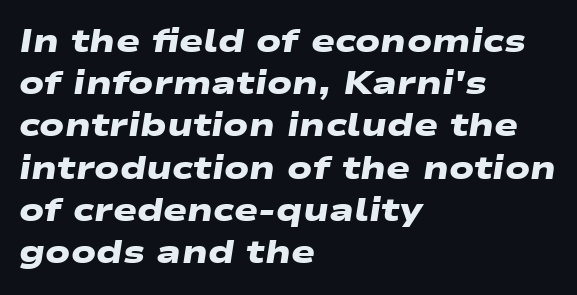
Q: Is the text bold? A: Yes.
Q: Is the typeface a serif or a sans-serif typeface? A: Sans-serif.
Q: Is the text underlined? A: No.
Q: How is the paragraph aligned? A: Left-aligned.
Q: Is the spacing between letters normal or unusually wide? A: Normal.
Q: Is the spacing between lines tight, normal or loose? A: Normal.
Q: Width (condensed, normal, or wide)? A: Wide.
Q: Stroke contrast? A: Low.
Q: x-height? A: Medium.
Q: Monospaced? A: No.
